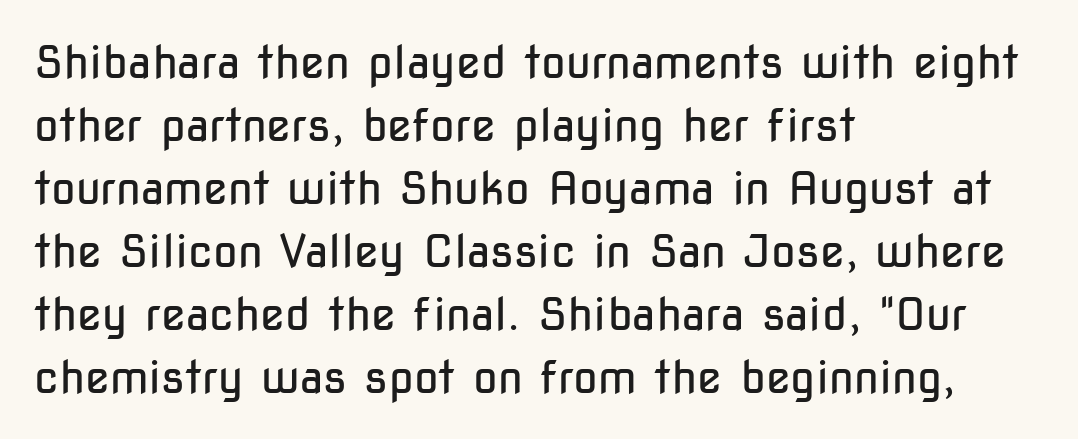
Typographically, this falls in the sans-serif category. Each letter keeps its own natural width here, so spacing adapts to shape. No extra tracking has been applied to these lines. Evenly set lines give the paragraph a standard silhouette. Descender tails drop into unmarked territory.
